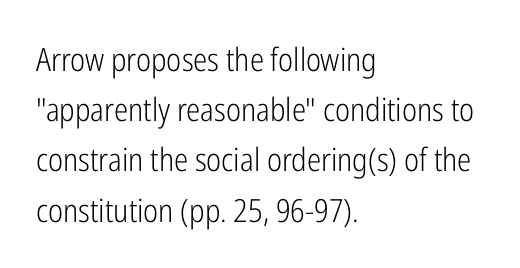
The lettering holds an erect, upright posture throughout. No extra tracking has been applied to these lines. The passage shown stacks its lines at a standard gap. The letters advance in unequal steps, a hallmark of proportional type. The specimen omits any rule beneath the text block's lines.
